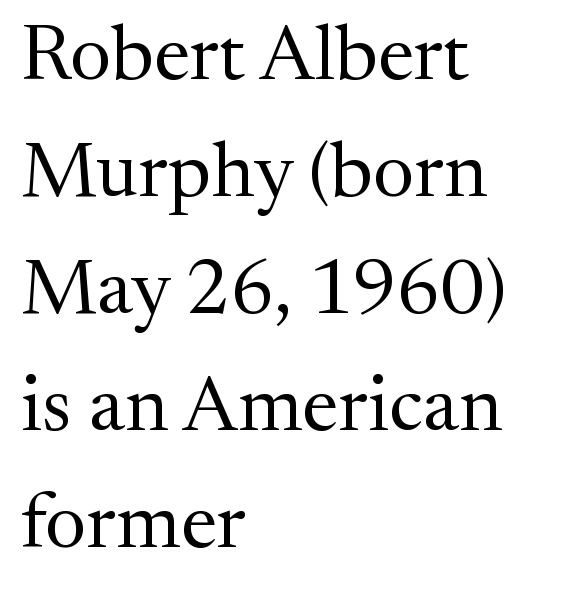
The image shows 78 px regular-weight serif type, upright; set left-aligned, normal line spacing (1.5x), normal letter spacing, not underlined; medium stroke contrast and a medium x-height.
